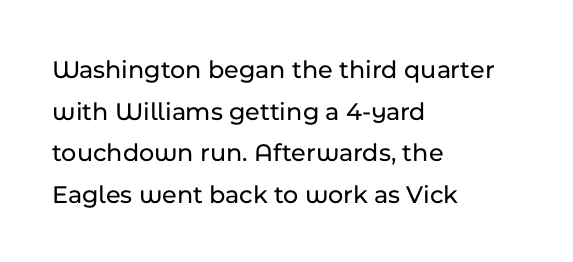
The image shows 26 px text type, upright; set left-aligned, normal line spacing (1.6x), normal letter spacing, not underlined.
